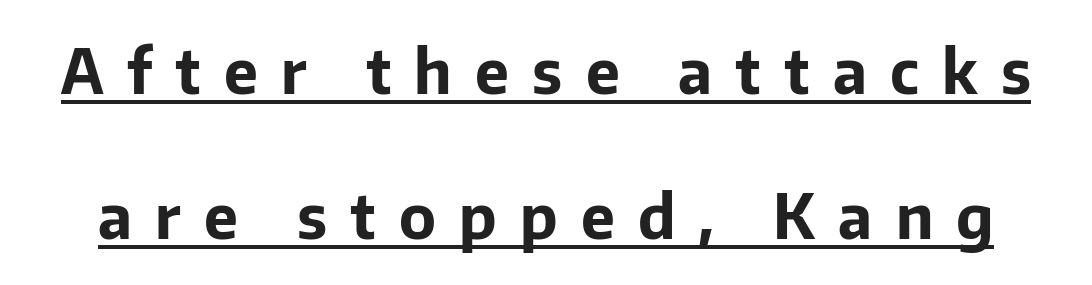
Q: Is the text bold? A: Yes.
Q: Is the text italic (slanted)? A: No, it is upright.
Q: Is the typeface a serif or a sans-serif typeface? A: Sans-serif.
Q: Is the text underlined? A: Yes.
Q: Is the spacing between letters normal or unusually wide? A: Unusually wide.
Q: Is the spacing between lines tight, normal or loose? A: Loose.
Q: Width (condensed, normal, or wide)? A: Normal.
Q: Stroke contrast? A: Low.
Q: x-height? A: Medium.
Q: Monospaced? A: No.
